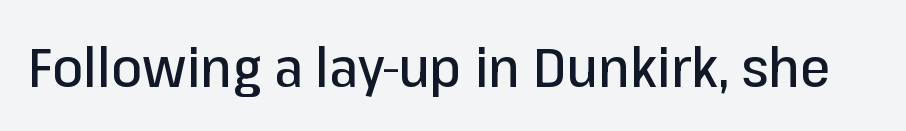
Q: Is the text italic (slanted)? A: No, it is upright.
Q: Is the typeface a serif or a sans-serif typeface? A: Sans-serif.
Q: Is the text underlined? A: No.
Q: Is the spacing between letters normal or unusually wide? A: Normal.
Q: Width (condensed, normal, or wide)? A: Normal.
Q: Stroke contrast? A: Low.
Q: x-height? A: Medium.
Q: Monospaced? A: No.
